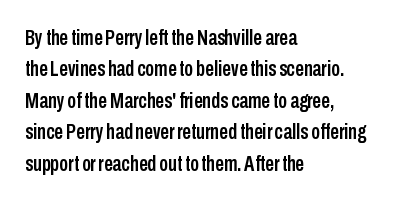
Q: Is the text italic (slanted)? A: No, it is upright.
Q: Is the text underlined? A: No.
Q: How is the paragraph aligned? A: Left-aligned.
Q: Is the spacing between letters normal or unusually wide? A: Normal.
Q: Is the spacing between lines tight, normal or loose? A: Normal.
